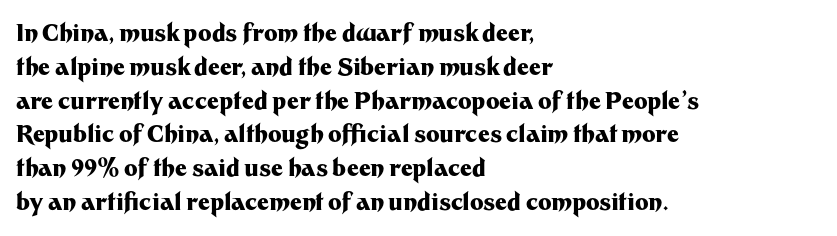
The image shows 23 px bold type, upright; set left-aligned, normal line spacing (1.47x), normal letter spacing, not underlined.
